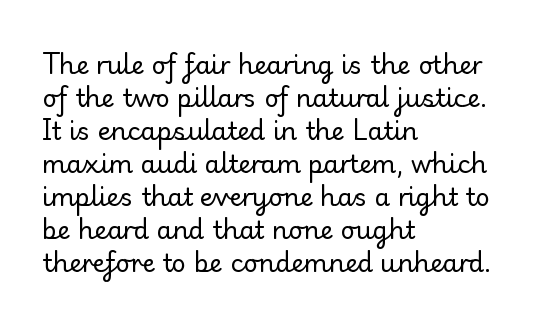
The setting favours the left margin, as ordinary paragraphs usually do. The letters stand upright; this is a roman face. Does the leading feel generous? No, just average. The passage shown has conventional tracking throughout. Each stroke keeps to a modest, everyday thickness or less.
